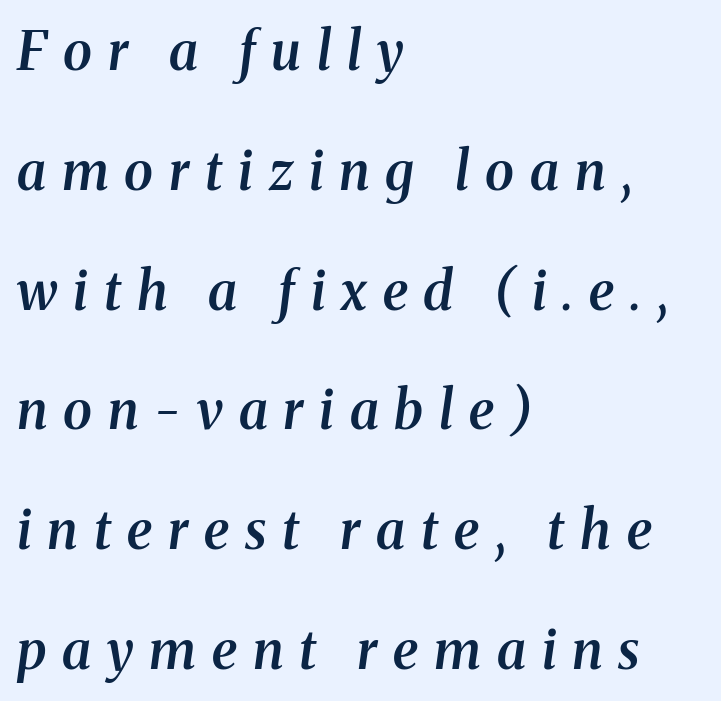
Varying glyph widths throughout — classic text-font behaviour. One glance says open: line gaps are wider than usual. The zone under the glyphs is completely vacant. A typesetter would label this face a serif. The sample has been set in demibold, a notch under bold.
